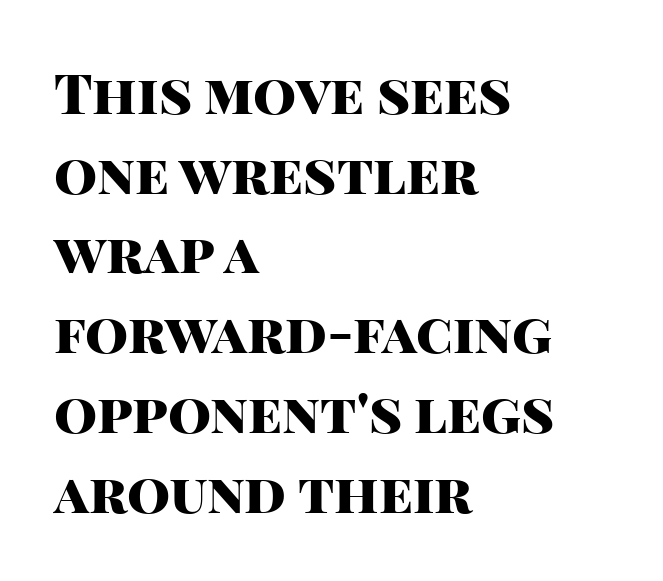
The image shows 55 px heavy sans-serif type, upright; set left-aligned, normal line spacing (1.45x), normal letter spacing, not underlined; high stroke contrast and a large x-height.
